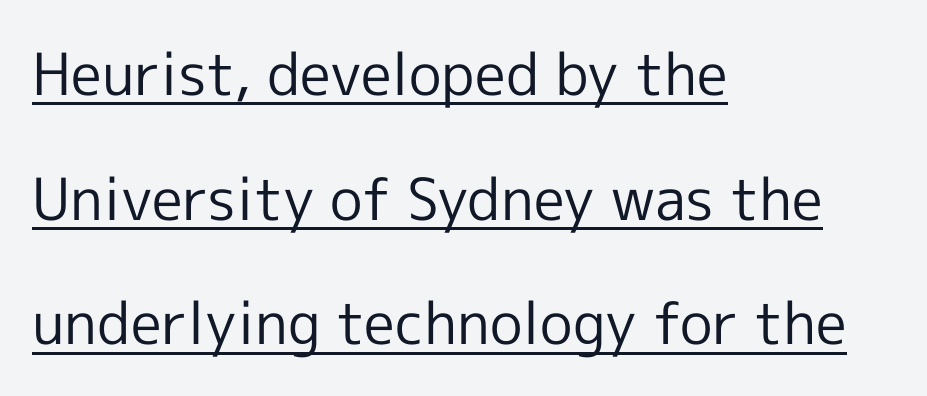
Q: Is the text bold? A: No.
Q: Is the text italic (slanted)? A: No, it is upright.
Q: Is the typeface a serif or a sans-serif typeface? A: Sans-serif.
Q: Is the text underlined? A: Yes.
Q: How is the paragraph aligned? A: Left-aligned.
Q: Is the spacing between letters normal or unusually wide? A: Normal.
Q: Is the spacing between lines tight, normal or loose? A: Loose.
Q: Width (condensed, normal, or wide)? A: Normal.
Q: x-height? A: Medium.
Q: Monospaced? A: No.
